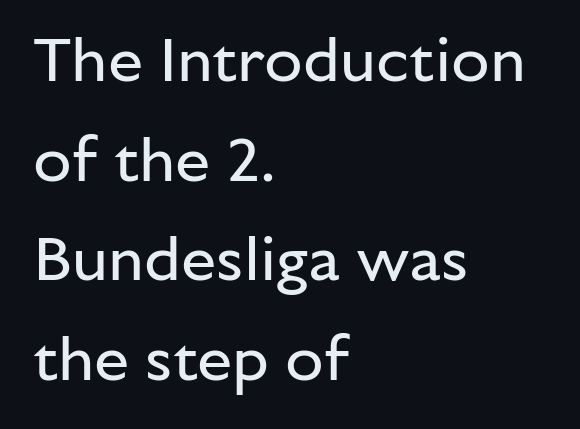
The image shows 63 px regular-weight sans-serif type, upright; set left-aligned, normal line spacing (1.58x), normal letter spacing, not underlined; low stroke contrast and a medium x-height.
